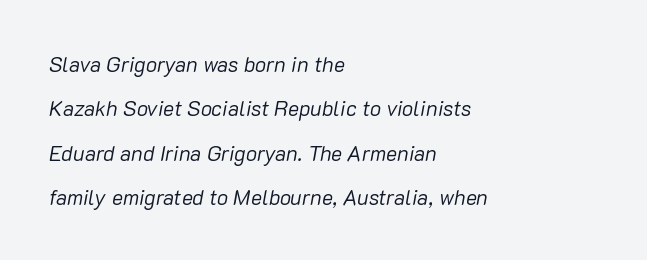
Q: Is the text bold? A: No.
Q: Is the text italic (slanted)? A: Yes, it leans right by about 10 degrees.
Q: Is the text underlined? A: No.
Q: How is the paragraph aligned? A: Left-aligned.
Q: Is the spacing between letters normal or unusually wide? A: Normal.
Q: Is the spacing between lines tight, normal or loose? A: Loose.
